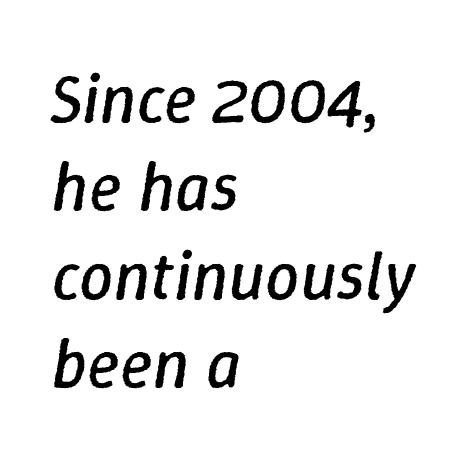
{"italic": "yes", "lean": "right", "slant_degrees": 9, "bold": "no", "weight": "regular", "width": "normal", "stroke_contrast": "low", "x_height": "medium", "monospaced": "no", "underline": "no", "align": "left", "line_spacing": "normal", "line_spacing_ratio": 1.3, "letter_spacing": "normal", "letter_spacing_em": 0.0, "glyph_px": 68}
